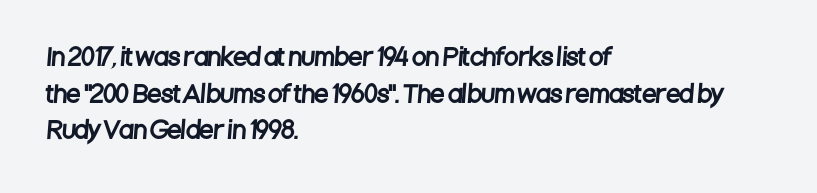
The image shows 23 px text type; set left-aligned, normal line spacing (1.59x), normal letter spacing, not underlined.
